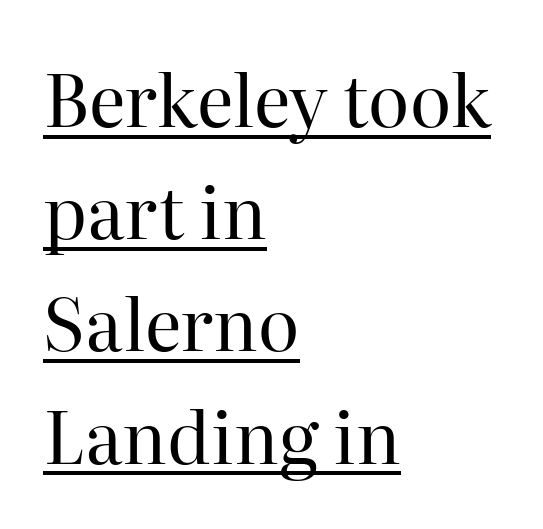
{"serif": "yes", "italic": "no", "bold": "no", "weight": "regular", "width": "normal", "stroke_contrast": "high", "x_height": "medium", "monospaced": "no", "underline": "yes", "align": "left", "line_spacing": "normal", "line_spacing_ratio": 1.58, "letter_spacing": "normal", "letter_spacing_em": 0.0, "glyph_px": 71}
